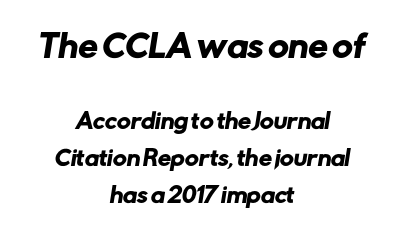
The image shows 31 px sans-serif type; set centered, line spacing 1.75x, normal letter spacing, not underlined; the first (top) block is 1.48x larger; low stroke contrast and a medium x-height.
